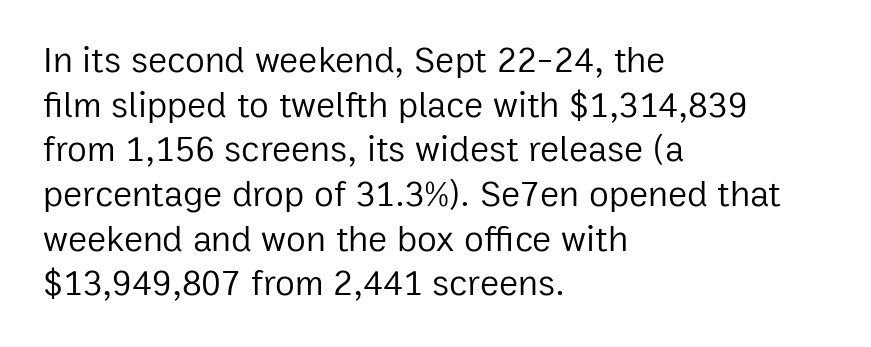
Q: Is the text bold? A: No.
Q: Is the text italic (slanted)? A: No, it is upright.
Q: Is the typeface a serif or a sans-serif typeface? A: Sans-serif.
Q: Is the text underlined? A: No.
Q: How is the paragraph aligned? A: Left-aligned.
Q: Is the spacing between letters normal or unusually wide? A: Normal.
Q: Width (condensed, normal, or wide)? A: Normal.
Q: Stroke contrast? A: Low.
Q: x-height? A: Medium.
Q: Monospaced? A: No.
